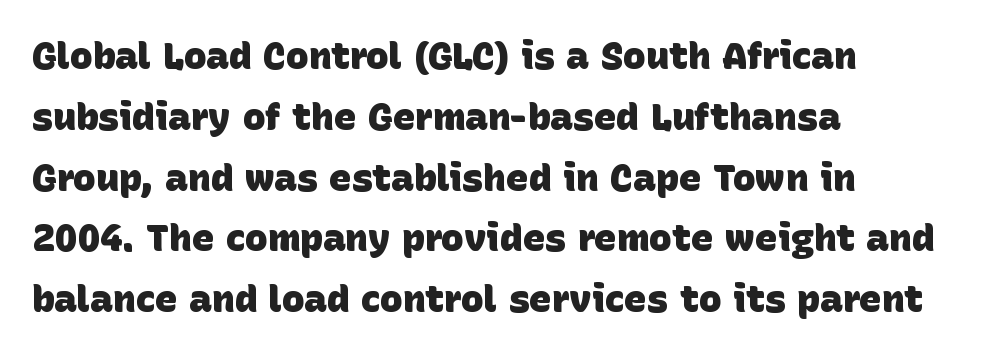
The image shows 38 px heavy sans-serif type; set left-aligned, normal line spacing (1.6x), normal letter spacing, not underlined; low stroke contrast and a large x-height.
